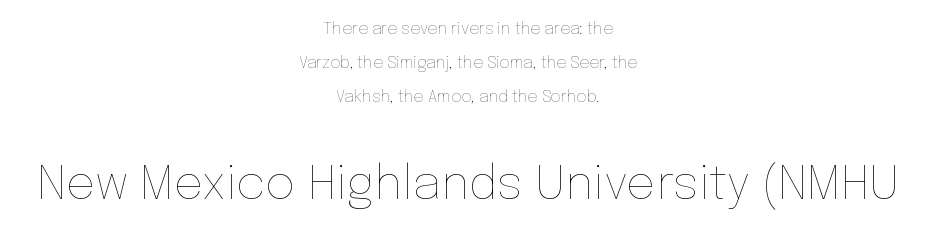
{"italic": "no", "bold": "no", "weight": "thin", "width": "normal", "stroke_contrast": "low", "x_height": "medium", "monospaced": "no", "underline": "no", "align": "center", "line_spacing": "loose", "line_spacing_ratio": 2.14, "letter_spacing": "normal", "letter_spacing_em": 0.0, "larger_block": "second", "size_ratio": 2.94, "glyph_px": 47}
